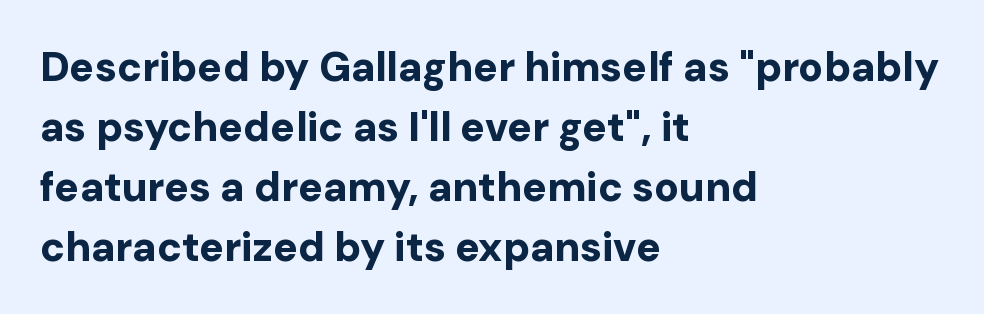
The image shows 41 px bold sans-serif type, upright; set left-aligned, normal line spacing (1.46x), normal letter spacing, not underlined; low stroke contrast and a medium x-height.
